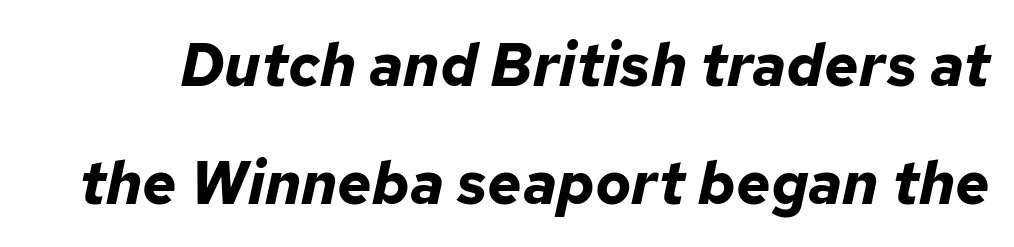
Quick note: underline off. The letterforms sit shoulder to shoulder at normal distance. These lines are rendered in a variable-pitch font. Widely set lines give the paragraph a tall, airy silhouette. Tall strokes in this sample are angled rather than plumb.
